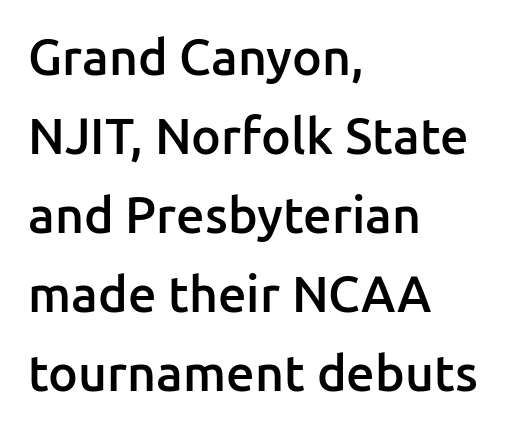
The image shows 50 px semibold sans-serif type, upright; set left-aligned, normal line spacing (1.58x), normal letter spacing, not underlined; low stroke contrast and a medium x-height.
